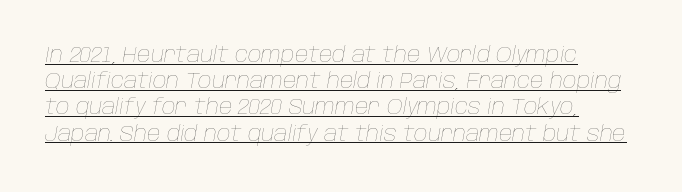
The image shows 21 px text type, italic (leaning right); set left-aligned, normal line spacing (1.25x), normal letter spacing, underlined.
